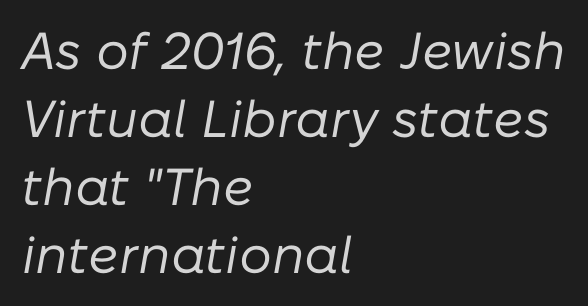
The image shows 52 px regular-weight type, italic (leaning right); set left-aligned, normal line spacing (1.31x), normal letter spacing, not underlined; low stroke contrast and a medium x-height.
